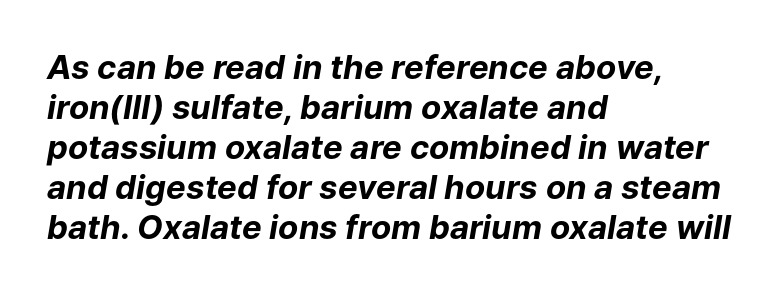
{"italic": "yes", "lean": "right", "slant_degrees": 9, "bold": "yes", "weight": "bold", "width": "normal", "stroke_contrast": "low", "x_height": "medium", "monospaced": "no", "underline": "no", "align": "left", "line_spacing_ratio": 1.21, "letter_spacing": "normal", "letter_spacing_em": 0.0, "glyph_px": 33}
